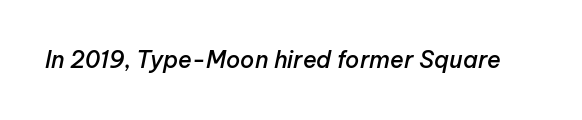
Q: Is the text bold? A: Semi-bold.
Q: Is the text italic (slanted)? A: Yes, it leans right by about 12 degrees.
Q: Is the text underlined? A: No.
Q: Is the spacing between letters normal or unusually wide? A: Normal.
